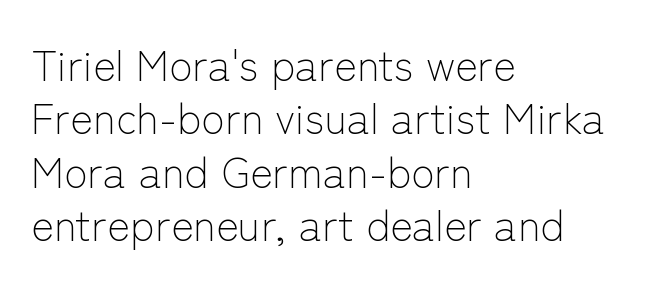
{"serif": "no", "italic": "no", "bold": "no", "weight": "light", "width": "normal", "stroke_contrast": "low", "x_height": "medium", "monospaced": "no", "underline": "no", "align": "left", "line_spacing_ratio": 1.24, "letter_spacing": "normal", "letter_spacing_em": 0.0, "glyph_px": 43}
